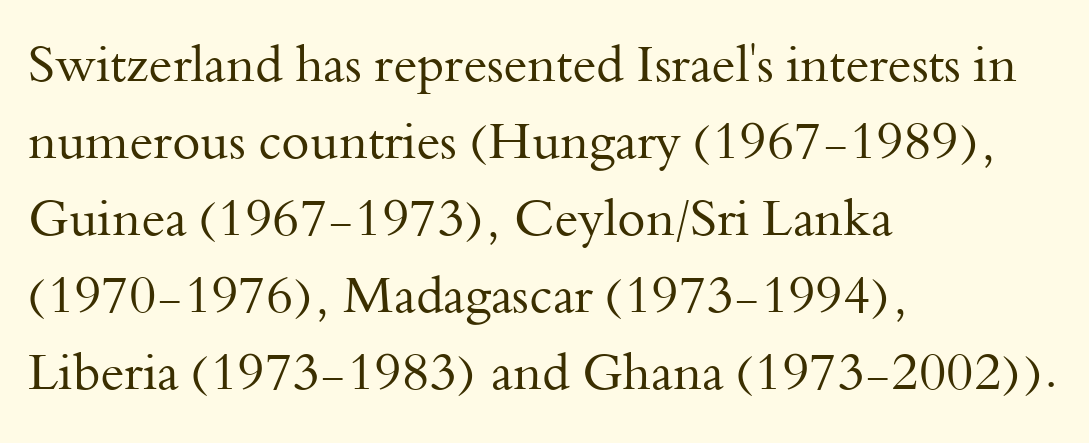
Q: Is the text bold? A: No.
Q: Is the text italic (slanted)? A: No, it is upright.
Q: Is the typeface a serif or a sans-serif typeface? A: Serif.
Q: Is the text underlined? A: No.
Q: How is the paragraph aligned? A: Left-aligned.
Q: Is the spacing between letters normal or unusually wide? A: Normal.
Q: Is the spacing between lines tight, normal or loose? A: Normal.
Q: Width (condensed, normal, or wide)? A: Normal.
Q: Stroke contrast? A: Medium.
Q: x-height? A: Small.
Q: Monospaced? A: No.
